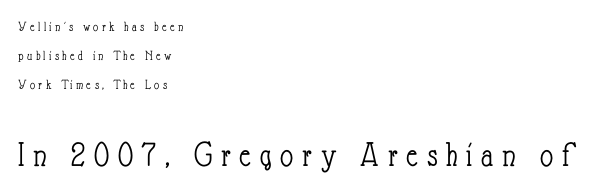
{"italic": "no", "bold": "no", "weight": "light", "width": "condensed", "stroke_contrast": "low", "x_height": "small", "monospaced": "no", "underline": "no", "align": "left", "line_spacing": "loose", "line_spacing_ratio": 2.07, "letter_spacing": "wide", "letter_spacing_em": 0.24, "larger_block": "second", "size_ratio": 2.57, "glyph_px": 36}
